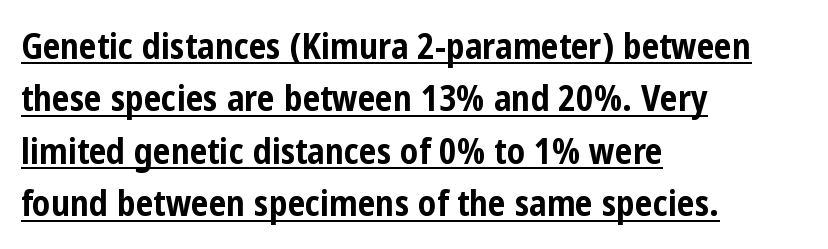
{"serif": "no", "italic": "no", "bold": "yes", "weight": "bold", "width": "condensed", "stroke_contrast": "low", "x_height": "medium", "monospaced": "no", "underline": "yes", "align": "left", "line_spacing": "normal", "line_spacing_ratio": 1.5, "letter_spacing": "normal", "letter_spacing_em": 0.0, "glyph_px": 35}
